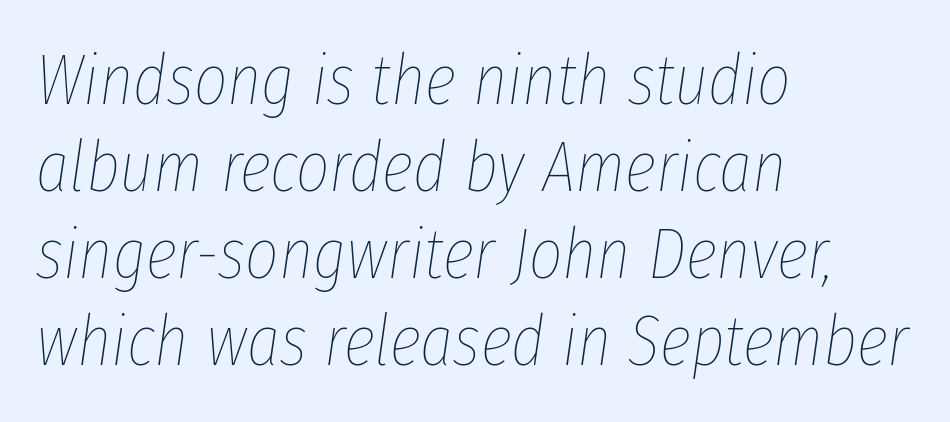
Q: Is the text bold? A: No.
Q: Is the text italic (slanted)? A: Yes, it leans right by about 8 degrees.
Q: Is the text underlined? A: No.
Q: How is the paragraph aligned? A: Left-aligned.
Q: Is the spacing between letters normal or unusually wide? A: Normal.
Q: Width (condensed, normal, or wide)? A: Condensed.
Q: Stroke contrast? A: Low.
Q: x-height? A: Medium.
Q: Monospaced? A: No.
